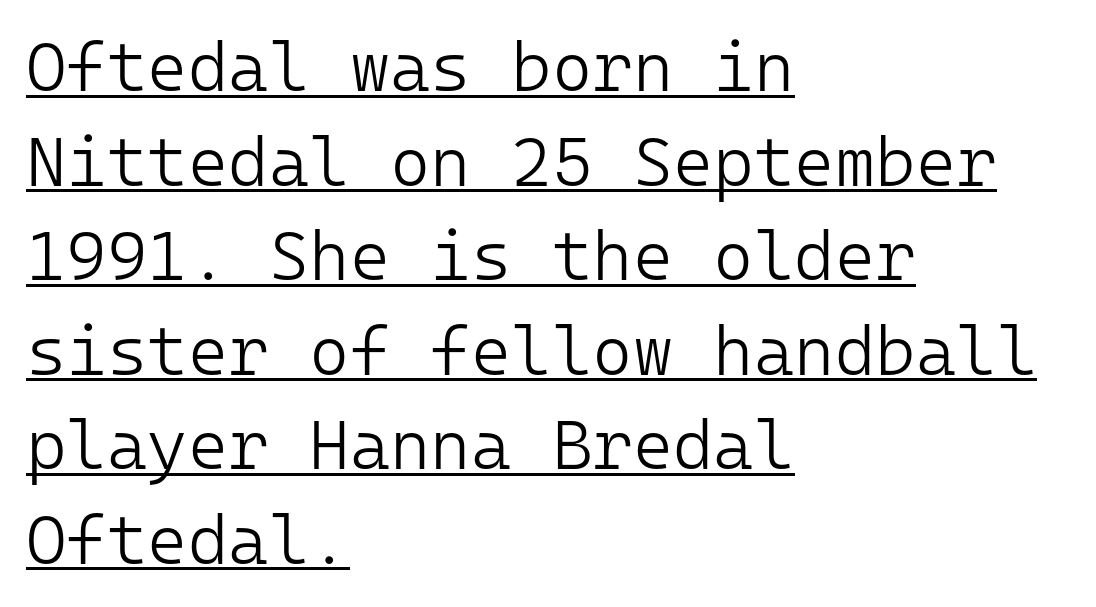
The weight would be labelled regular, book, light, or lighter still. Reading down the column, the eye jumps a familiar distance to each next line. The passage shown is typed in a monospace face where columns stay perfectly aligned. Posture: upright roman. This is underlined copy, the kind a proofreader might mark for attention.
